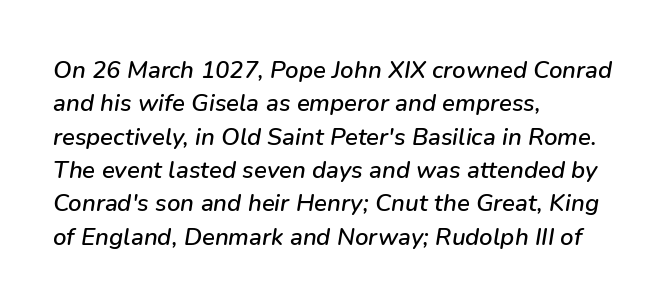
{"italic": "yes", "lean": "right", "slant_degrees": 9, "underline": "no", "align": "left", "line_spacing": "normal", "line_spacing_ratio": 1.39, "letter_spacing": "normal", "letter_spacing_em": 0.0, "glyph_px": 24}
